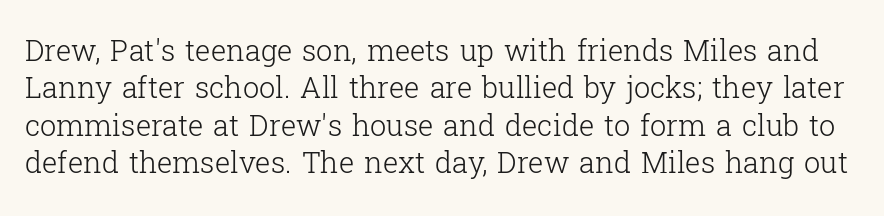
The face used here is proportionally spaced, like ordinary book or web type. Characters follow at the spacing the type designer built in. Letters have the restrained weight of plain body copy at most. Underline: absent. The designer left line spacing at the default.
